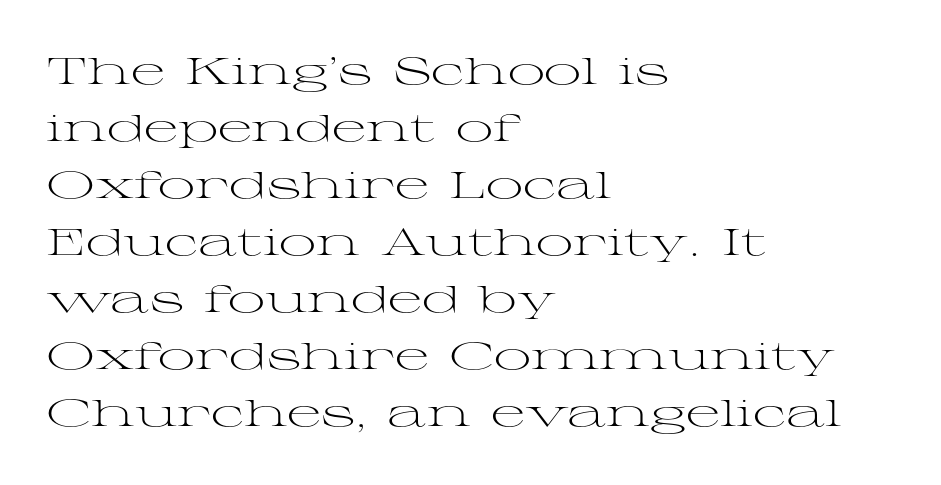
Q: Is the text bold? A: No.
Q: Is the text italic (slanted)? A: No, it is upright.
Q: Is the typeface a serif or a sans-serif typeface? A: Serif.
Q: Is the text underlined? A: No.
Q: How is the paragraph aligned? A: Left-aligned.
Q: Is the spacing between letters normal or unusually wide? A: Normal.
Q: Is the spacing between lines tight, normal or loose? A: Normal.
Q: Width (condensed, normal, or wide)? A: Wide.
Q: Stroke contrast? A: Medium.
Q: x-height? A: Medium.
Q: Monospaced? A: No.
